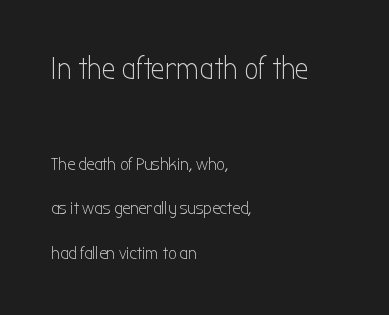
The image shows 31 px light, condensed sans-serif type, upright; set left-aligned, loose line spacing (2.48x), normal letter spacing, not underlined; the first (top) block is 1.72x larger; low stroke contrast and a medium x-height.
